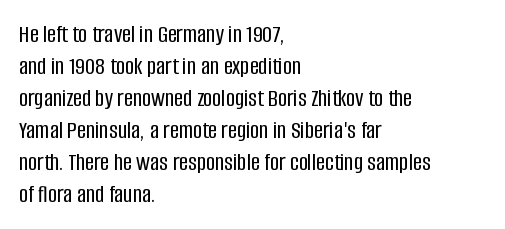
The image shows 25 px text type, upright; set left-aligned, normal line spacing (1.28x), normal letter spacing, not underlined.
